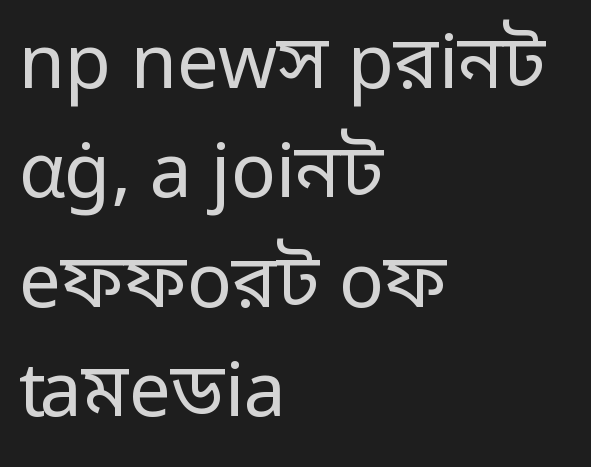
The image shows 75 px regular-weight sans-serif type, upright; set left-aligned, normal line spacing (1.46x), normal letter spacing, not underlined; low stroke contrast and a medium x-height.
